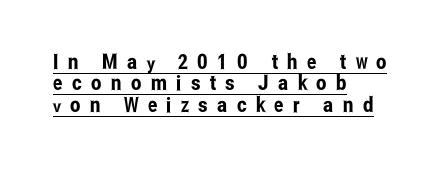
The image shows 21 px text type, upright; set left-aligned, tight line spacing (1.02x), unusually wide letter spacing (+0.44 em), underlined.
